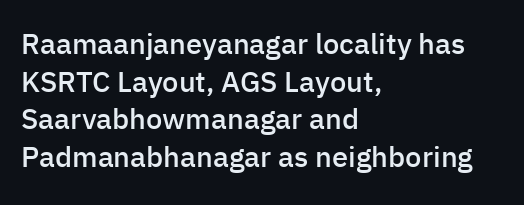
{"serif": "no", "italic": "no", "bold": "semi", "weight": "semibold", "width": "normal", "stroke_contrast": "low", "x_height": "medium", "monospaced": "no", "underline": "no", "align": "left", "line_spacing": "normal", "line_spacing_ratio": 1.3, "letter_spacing": "normal", "letter_spacing_em": 0.0, "glyph_px": 29}
